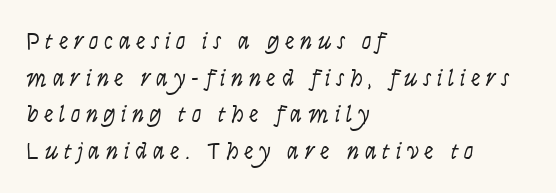
Q: Is the text bold? A: No.
Q: Is the text italic (slanted)? A: Yes.
Q: Is the text underlined? A: No.
Q: How is the paragraph aligned? A: Left-aligned.
Q: Is the spacing between letters normal or unusually wide? A: Unusually wide.
Q: Is the spacing between lines tight, normal or loose? A: Normal.
